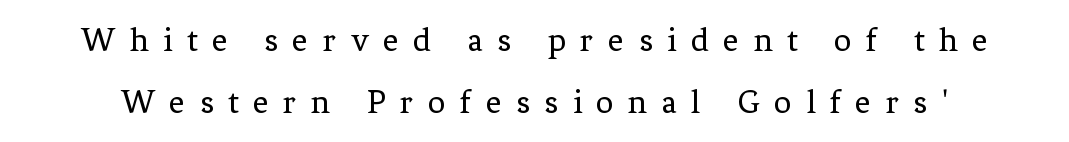
The passage shown is not underscored anywhere. Upright lettering throughout. Observe the wide spacing: letters keep a clear distance from each other. A serif font was chosen for this passage.
